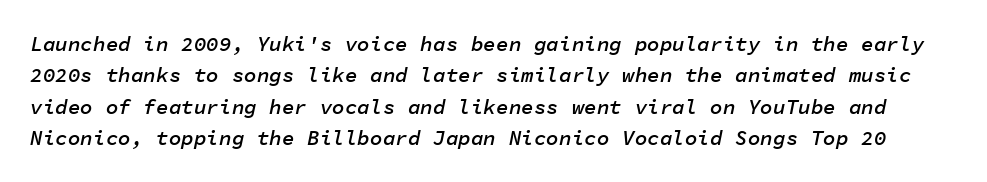
Q: Is the text bold? A: Semi-bold.
Q: Is the text italic (slanted)? A: Yes, it leans right by about 11 degrees.
Q: Is the text underlined? A: No.
Q: Is the spacing between letters normal or unusually wide? A: Normal.
Q: Is the spacing between lines tight, normal or loose? A: Normal.
